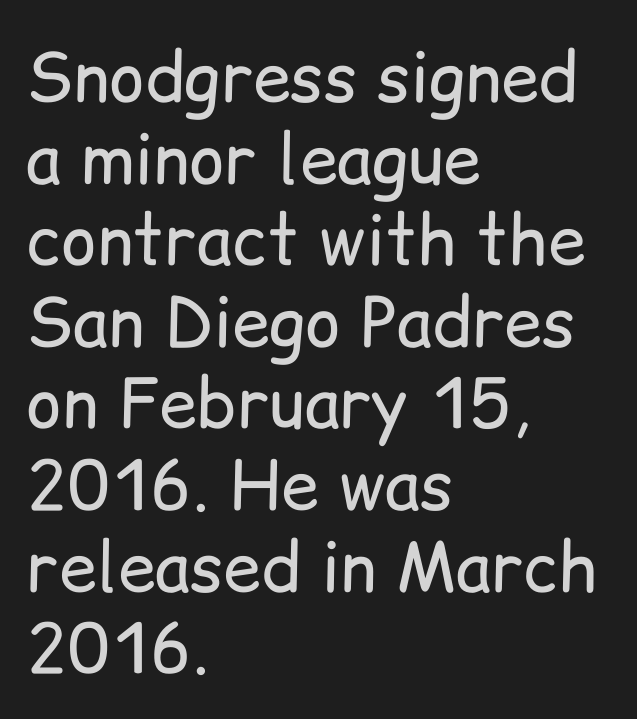
The image shows 68 px regular-weight sans-serif type, upright; set left-aligned, line spacing 1.2x, normal letter spacing, not underlined; low stroke contrast and a medium x-height.
